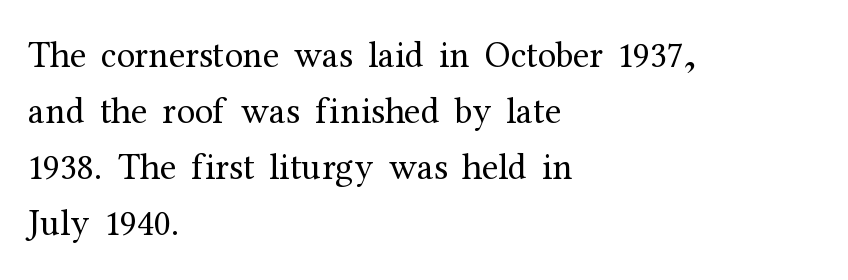
The image shows 37 px regular-weight serif type, upright; set left-aligned, normal line spacing (1.51x), normal letter spacing, not underlined; medium stroke contrast and a medium x-height.
